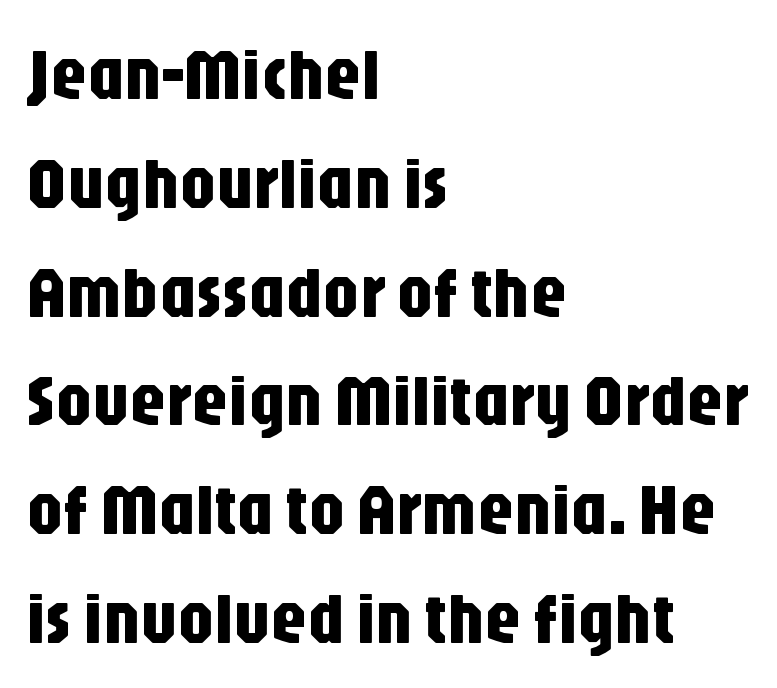
{"serif": "no", "italic": "no", "width": "condensed", "stroke_contrast": "low", "x_height": "large", "monospaced": "no", "underline": "no", "align": "left", "line_spacing": "normal", "line_spacing_ratio": 1.49, "letter_spacing": "normal", "letter_spacing_em": 0.0, "glyph_px": 73}
